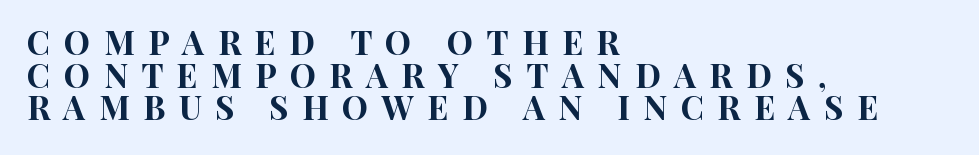
{"serif": "no", "italic": "no", "width": "condensed", "stroke_contrast": "high", "x_height": "large", "monospaced": "no", "underline": "no", "align": "left", "line_spacing": "tight", "line_spacing_ratio": 0.99, "letter_spacing": "wide", "letter_spacing_em": 0.41, "glyph_px": 33}
